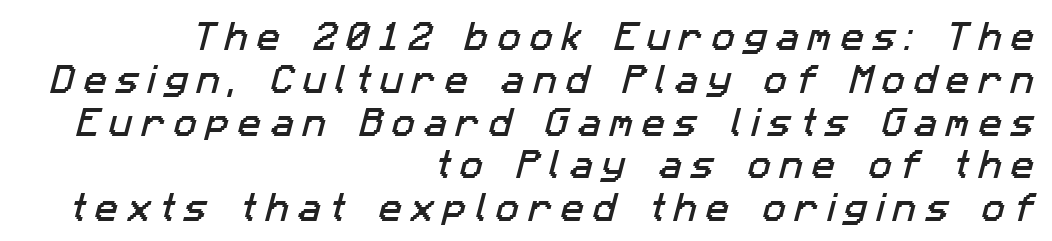
The image shows 31 px sans-serif type; set right-aligned, normal line spacing (1.38x), unusually wide letter spacing (+0.29 em), not underlined; low stroke contrast and a medium x-height.
